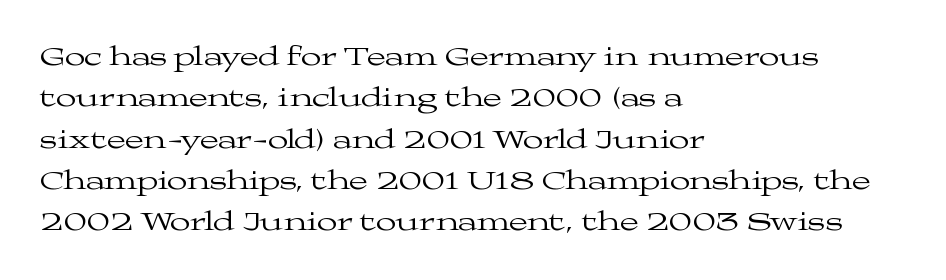
The image shows 27 px text type, upright; set left-aligned, normal line spacing (1.53x), normal letter spacing, not underlined.
